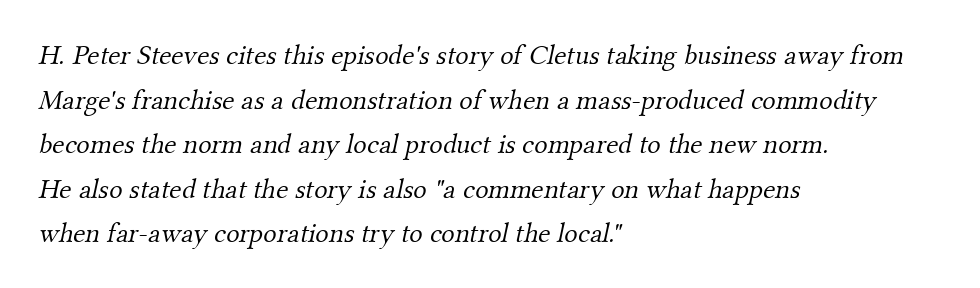
The strokes carry an ordinary text weight at most. The text block is weighted toward the left margin, trailing off unevenly rightward. In terms of letterform style, serifs are clearly present. The tracking reads as untouched default to a designer's eye. The space directly below the letters is spotless.
